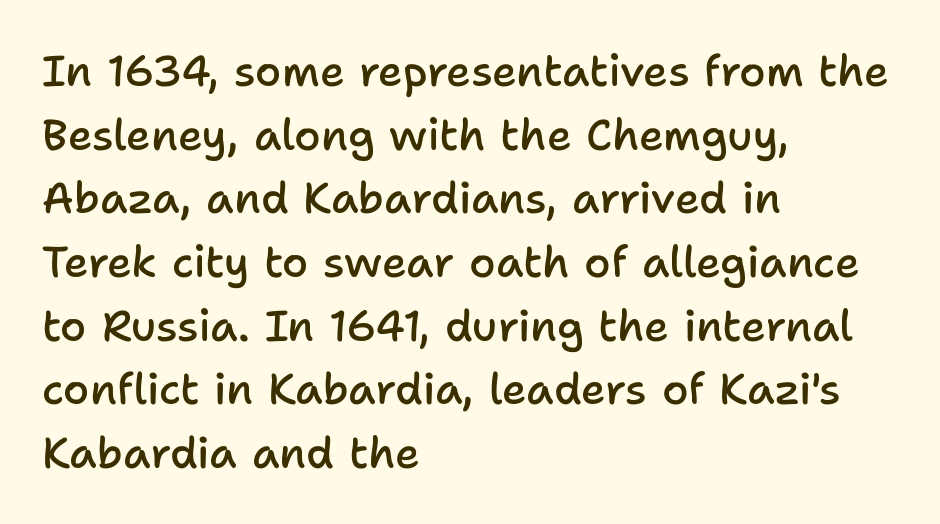
Q: Is the text bold? A: Semi-bold.
Q: Is the text italic (slanted)? A: No, it is upright.
Q: Is the typeface a serif or a sans-serif typeface? A: Sans-serif.
Q: Is the text underlined? A: No.
Q: How is the paragraph aligned? A: Left-aligned.
Q: Is the spacing between letters normal or unusually wide? A: Normal.
Q: Is the spacing between lines tight, normal or loose? A: Normal.
Q: Width (condensed, normal, or wide)? A: Normal.
Q: Stroke contrast? A: Low.
Q: x-height? A: Medium.
Q: Monospaced? A: No.
